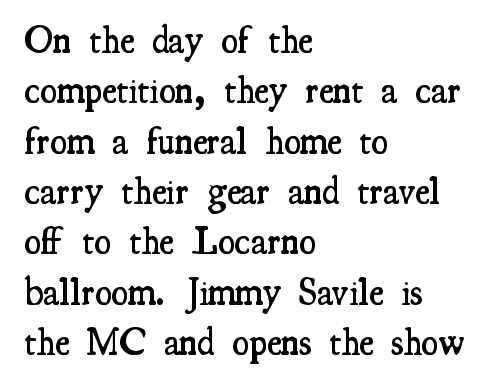
The image shows 39 px semibold, condensed serif type, upright; set left-aligned, normal line spacing (1.29x), normal letter spacing, not underlined; medium stroke contrast and a small x-height.
